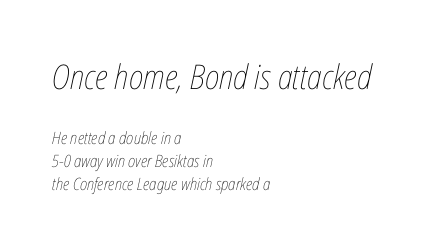
The image shows 34 px thin, condensed type, italic (leaning right); set left-aligned, normal line spacing (1.35x), normal letter spacing, not underlined; the first (top) block is 2.0x larger; low stroke contrast and a medium x-height.
